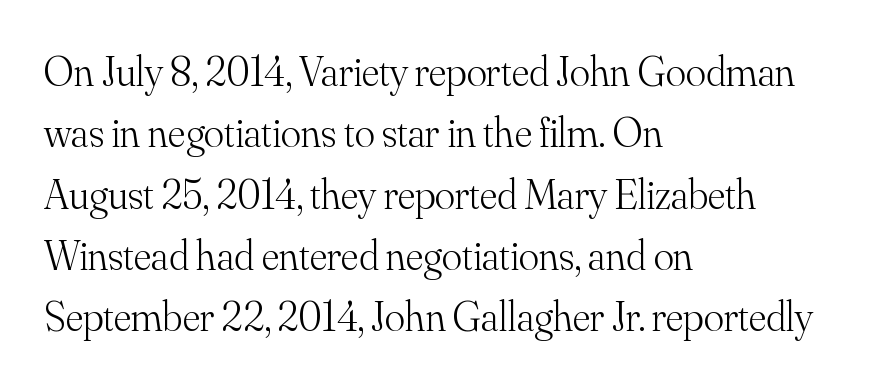
Q: Is the text bold? A: No.
Q: Is the text italic (slanted)? A: No, it is upright.
Q: Is the typeface a serif or a sans-serif typeface? A: Serif.
Q: Is the text underlined? A: No.
Q: How is the paragraph aligned? A: Left-aligned.
Q: Is the spacing between letters normal or unusually wide? A: Normal.
Q: Is the spacing between lines tight, normal or loose? A: Normal.
Q: Width (condensed, normal, or wide)? A: Normal.
Q: Stroke contrast? A: Medium.
Q: x-height? A: Small.
Q: Monospaced? A: No.
